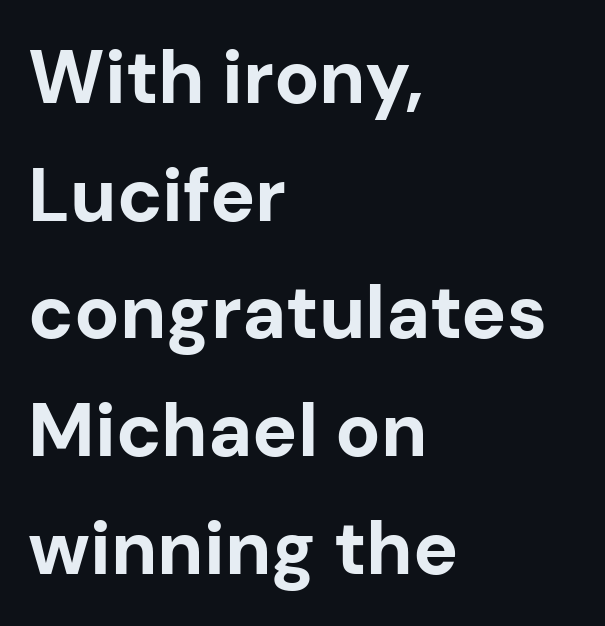
Spacing verdict: proportional, widths tailored to each character. How heavy is the stroke? Heavy — this is a bold. You can tell from the bare stems that sans-serif type was used. Short and long lines alike share a common starting point at left.
